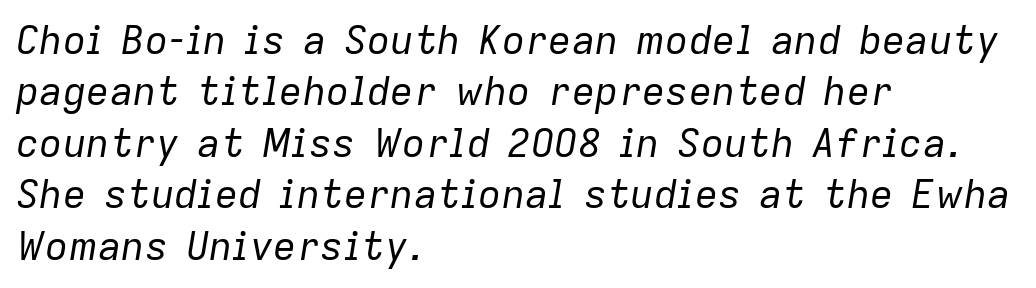
Q: Is the text bold? A: No.
Q: Is the text italic (slanted)? A: Yes, it leans right by about 9 degrees.
Q: Is the text underlined? A: No.
Q: How is the paragraph aligned? A: Left-aligned.
Q: Is the spacing between letters normal or unusually wide? A: Normal.
Q: Is the spacing between lines tight, normal or loose? A: Normal.
Q: Width (condensed, normal, or wide)? A: Normal.
Q: Stroke contrast? A: Low.
Q: x-height? A: Medium.
Q: Monospaced? A: No.
